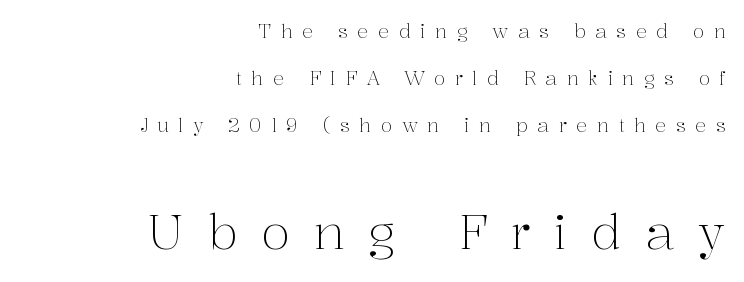
Q: Is the text bold? A: No.
Q: Is the text italic (slanted)? A: No, it is upright.
Q: Is the typeface a serif or a sans-serif typeface? A: Serif.
Q: Is the text underlined? A: No.
Q: How is the paragraph aligned? A: Right-aligned.
Q: Is the spacing between letters normal or unusually wide? A: Unusually wide.
Q: Is the spacing between lines tight, normal or loose? A: Loose.
Q: Which block of text is set in a larger size, the first (top) or the second (bottom)? A: The second (bottom) one.
Q: Width (condensed, normal, or wide)? A: Normal.
Q: Stroke contrast? A: Medium.
Q: x-height? A: Medium.
Q: Monospaced? A: No.
